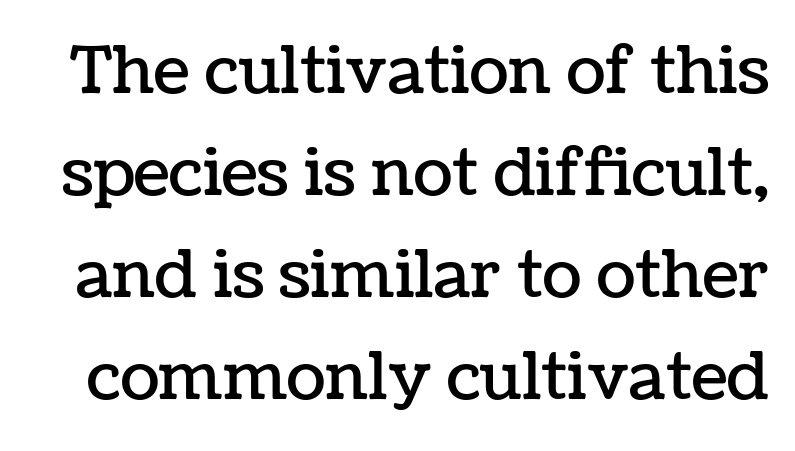
The image shows 65 px text type, upright; set normal line spacing (1.57x), normal letter spacing, not underlined; low stroke contrast and a medium x-height.
